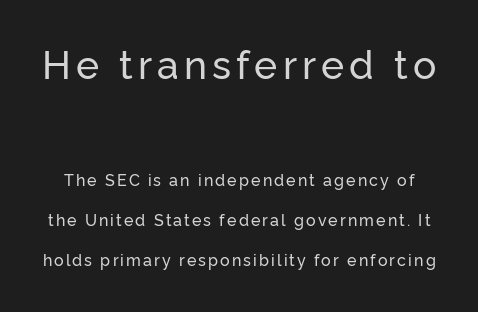
The letters stand straight up with perfectly vertical stems. Whoever set this chose breathing room over compactness in the vertical rhythm. Is this a sans? Yes — the strokes have no serifs. Looks like regular typesetting: each glyph gets only the width it needs.
